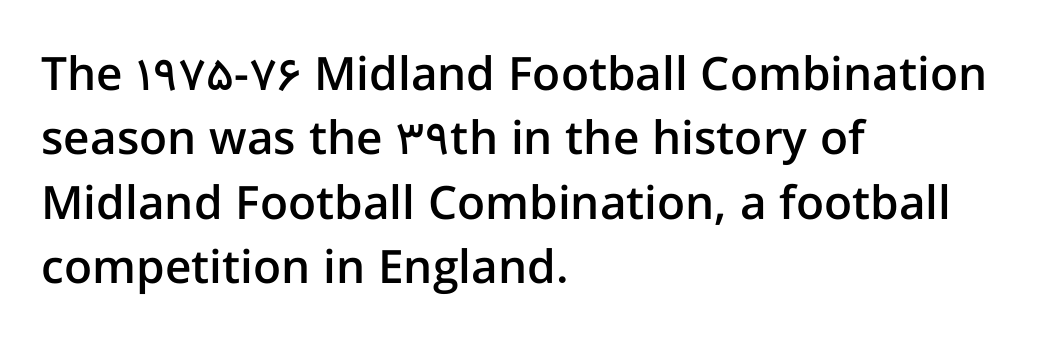
Q: Is the text bold? A: Semi-bold.
Q: Is the text italic (slanted)? A: No, it is upright.
Q: Is the typeface a serif or a sans-serif typeface? A: Sans-serif.
Q: Is the text underlined? A: No.
Q: How is the paragraph aligned? A: Left-aligned.
Q: Is the spacing between letters normal or unusually wide? A: Normal.
Q: Is the spacing between lines tight, normal or loose? A: Normal.
Q: Width (condensed, normal, or wide)? A: Normal.
Q: Stroke contrast? A: Low.
Q: x-height? A: Medium.
Q: Monospaced? A: No.
